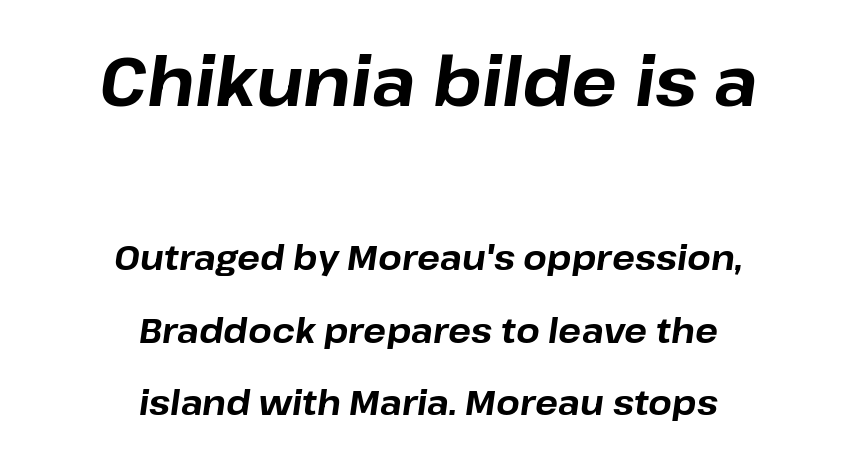
{"italic": "yes", "lean": "right", "slant_degrees": 8, "bold": "yes", "weight": "bold", "width": "normal", "stroke_contrast": "low", "x_height": "medium", "monospaced": "no", "underline": "no", "align": "center", "line_spacing": "loose", "line_spacing_ratio": 2.14, "letter_spacing": "normal", "letter_spacing_em": 0.0, "larger_block": "first", "size_ratio": 2.0, "glyph_px": 68}
